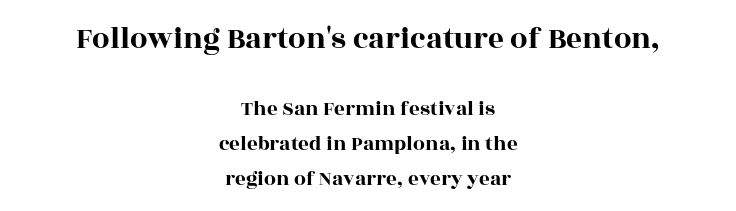
The image shows 31 px wide serif type, upright; set centered, normal line spacing (1.67x), normal letter spacing, not underlined; the first (top) block is 1.48x larger; a large x-height.
